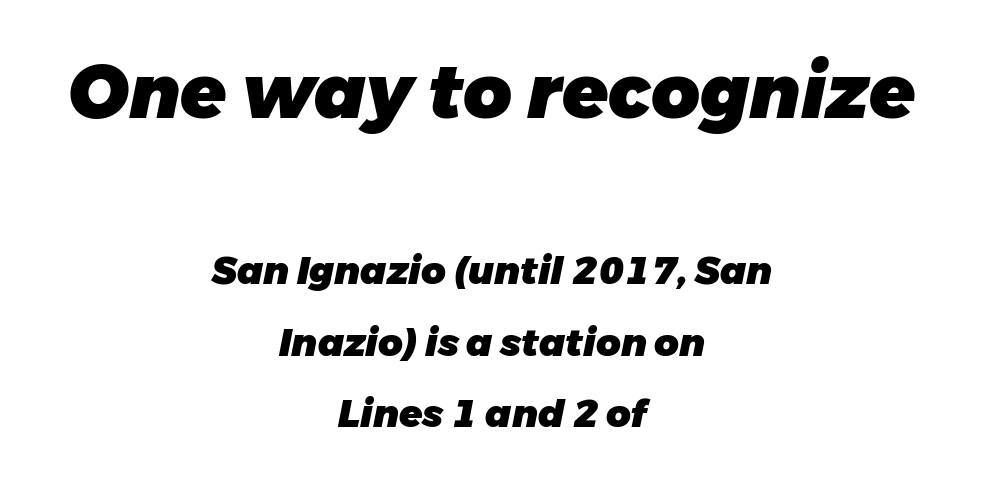
Compared with a flush-left layout, this one balances lines on the center instead. The more generous point size was reserved for the upper chunk. The type is set solid horizontally, with unmodified tracking. Underlining? Definitely not there. Varying glyph widths throughout — classic text-font behaviour.
